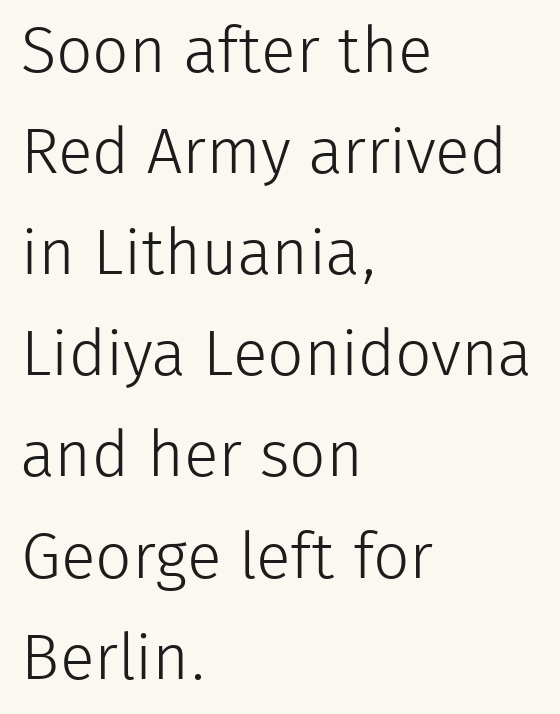
{"serif": "no", "italic": "no", "bold": "no", "weight": "light", "width": "normal", "stroke_contrast": "low", "x_height": "medium", "monospaced": "no", "underline": "no", "align": "left", "line_spacing": "normal", "line_spacing_ratio": 1.58, "letter_spacing": "normal", "letter_spacing_em": 0.0, "glyph_px": 64}
